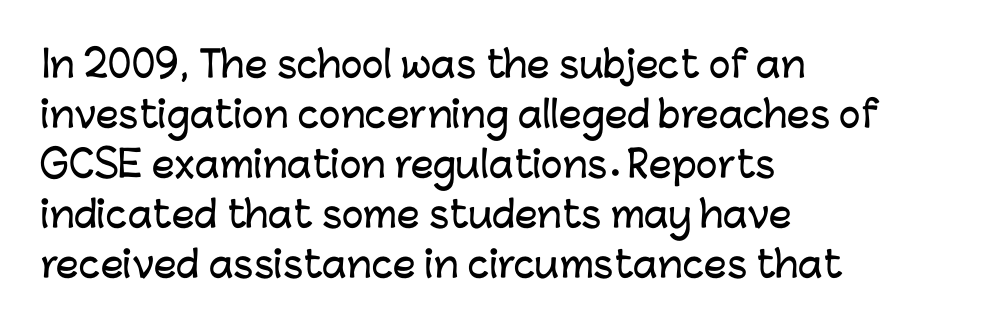
{"serif": "no", "italic": "no", "width": "normal", "stroke_contrast": "low", "x_height": "medium", "monospaced": "no", "underline": "no", "align": "left", "line_spacing": "normal", "line_spacing_ratio": 1.39, "letter_spacing": "normal", "letter_spacing_em": 0.0, "glyph_px": 36}
